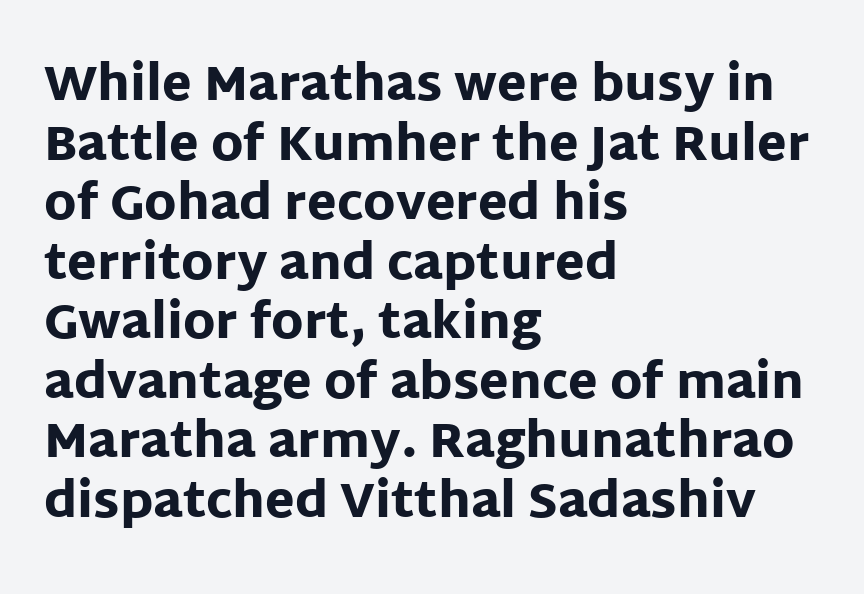
{"serif": "no", "italic": "no", "bold": "yes", "weight": "heavy", "width": "normal", "stroke_contrast": "low", "x_height": "large", "monospaced": "no", "underline": "no", "align": "left", "line_spacing_ratio": 1.24, "letter_spacing": "normal", "letter_spacing_em": 0.0, "glyph_px": 48}
